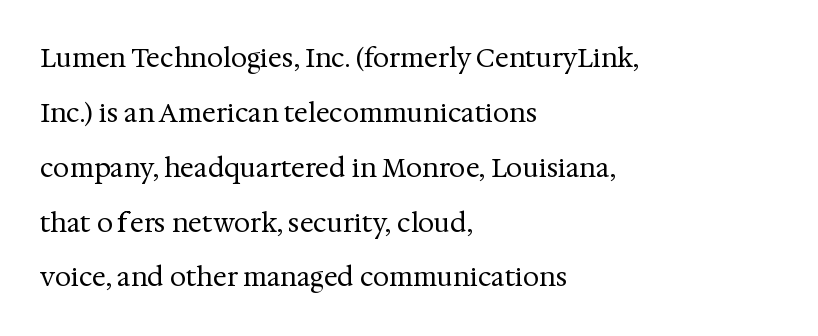
The image shows 26 px text type, upright; set left-aligned, loose line spacing (2.11x), normal letter spacing, not underlined.
